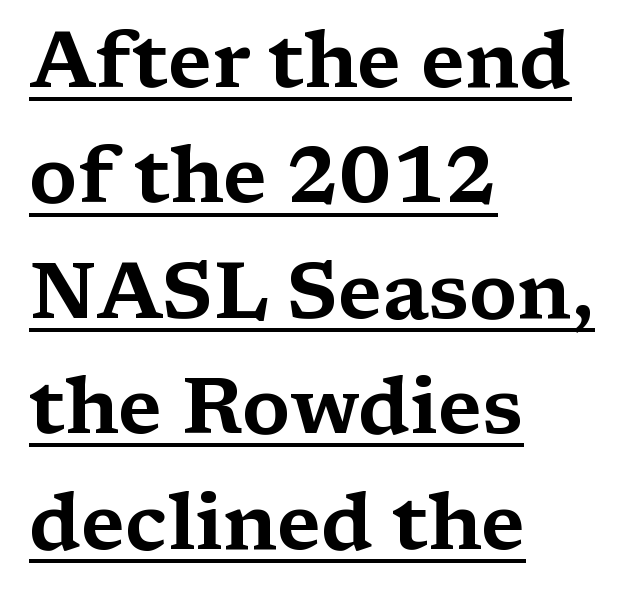
{"serif": "yes", "italic": "no", "width": "wide", "stroke_contrast": "medium", "x_height": "medium", "monospaced": "no", "underline": "yes", "align": "left", "line_spacing": "normal", "line_spacing_ratio": 1.48, "letter_spacing": "normal", "letter_spacing_em": 0.0, "glyph_px": 78}
